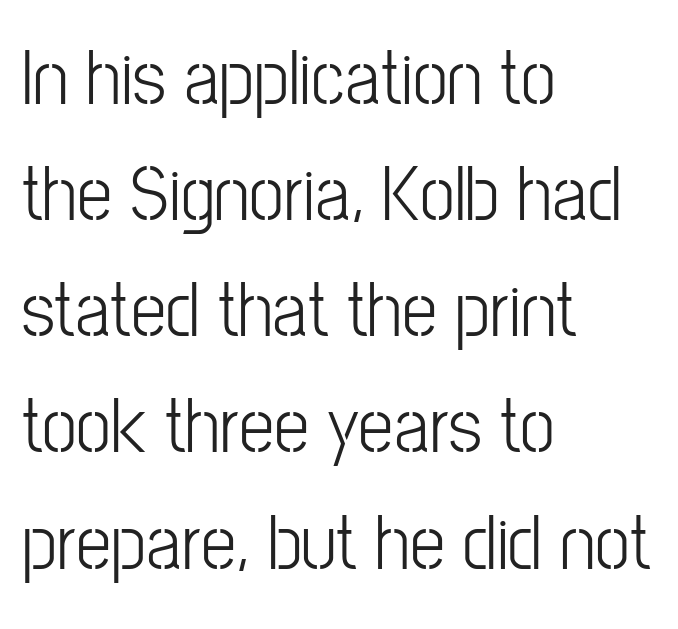
Q: Is the text bold? A: No.
Q: Is the text italic (slanted)? A: No, it is upright.
Q: Is the typeface a serif or a sans-serif typeface? A: Sans-serif.
Q: Is the text underlined? A: No.
Q: How is the paragraph aligned? A: Left-aligned.
Q: Is the spacing between letters normal or unusually wide? A: Normal.
Q: Is the spacing between lines tight, normal or loose? A: Normal.
Q: Width (condensed, normal, or wide)? A: Condensed.
Q: Stroke contrast? A: Low.
Q: x-height? A: Medium.
Q: Monospaced? A: No.
